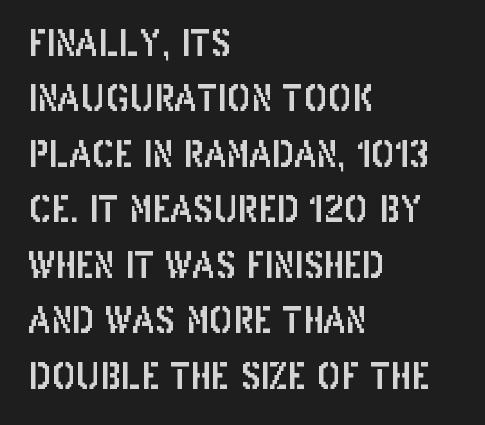
The compositor pushed each line to the left boundary. Is this a fixed-width face? No — the glyphs have proportional, varying widths. Quick note: interline space is typical. Type without underlining.
